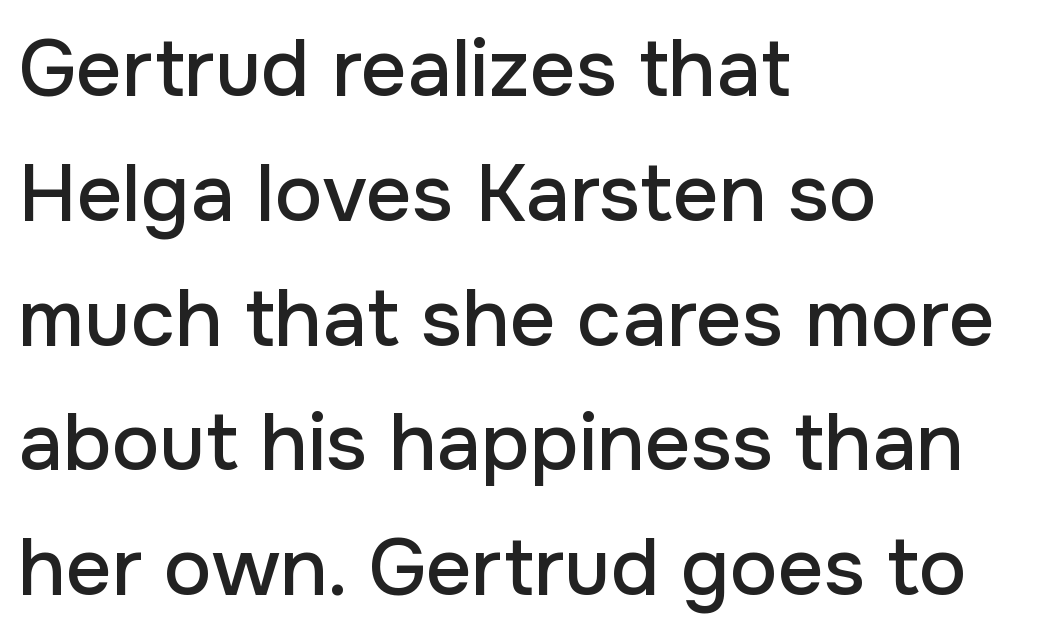
Compared with typical body copy, the letter spacing here is the same. Check the space under the baseline: it is left empty. The letters stand straight up with perfectly vertical stems. Leading matches the norm, producing a regular column. Unlike a traditional serif, this face leaves its strokes unadorned.
